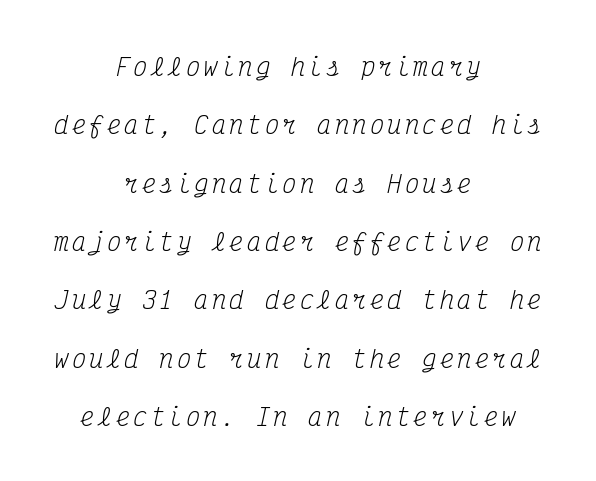
{"italic": "yes", "lean": "right", "slant_degrees": 12, "bold": "no", "underline": "no", "align": "center", "line_spacing": "loose", "line_spacing_ratio": 2.43, "glyph_px": 24}
